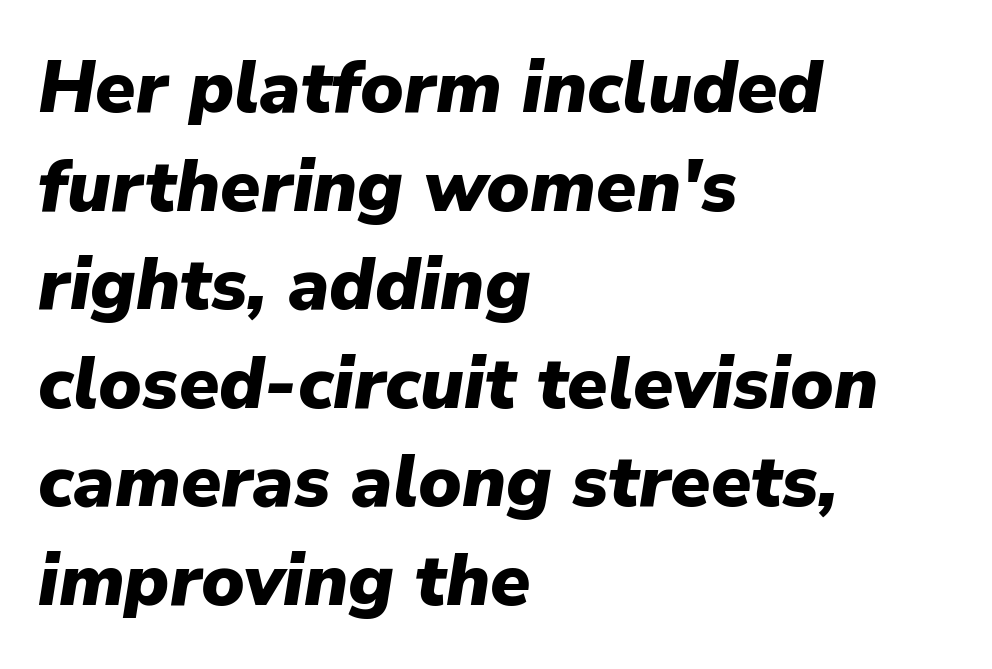
A clean baseline with only descenders dipping below it. Leading matches the norm, producing a regular column. Spacing verdict: proportional, widths tailored to each character. The ragged edge is on the right, which tells us the setting is flush left. No extra tracking has been applied to these lines.
